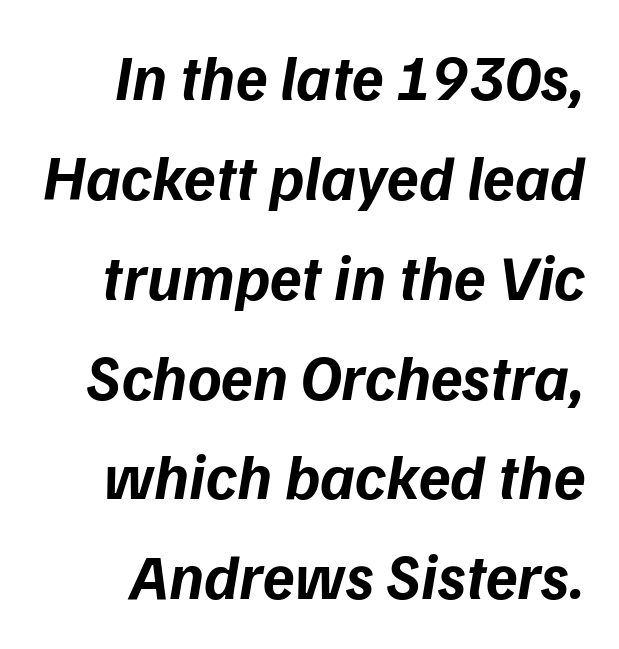
The image shows 64 px bold sans-serif type; set normal line spacing (1.56x), normal letter spacing, not underlined; low stroke contrast and a medium x-height.
